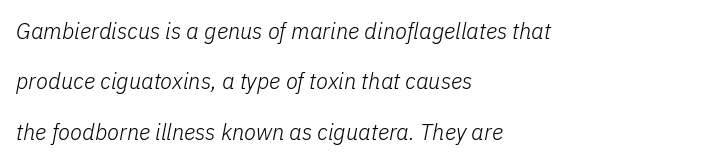
The image shows 22 px text type, italic (leaning right); set left-aligned, loose line spacing (2.29x), normal letter spacing, not underlined.
